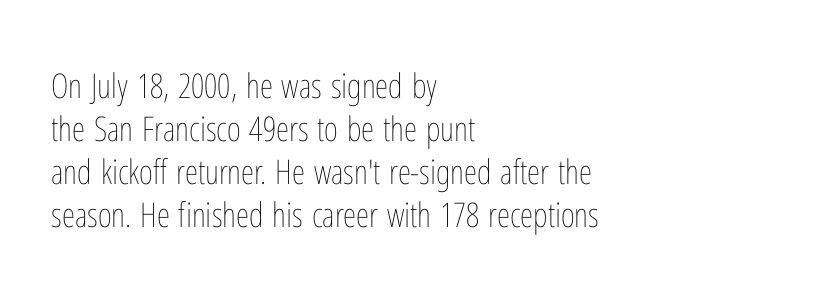
{"italic": "no", "bold": "no", "weight": "thin", "width": "condensed", "stroke_contrast": "low", "x_height": "medium", "monospaced": "no", "underline": "no", "align": "left", "line_spacing": "normal", "line_spacing_ratio": 1.26, "letter_spacing": "normal", "letter_spacing_em": 0.0, "glyph_px": 34}
